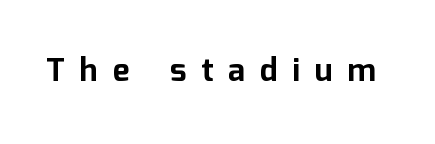
{"serif": "no", "italic": "no", "bold": "yes", "weight": "bold", "width": "normal", "stroke_contrast": "low", "x_height": "medium", "monospaced": "no", "underline": "no", "letter_spacing": "wide", "letter_spacing_em": 0.47, "glyph_px": 32}
